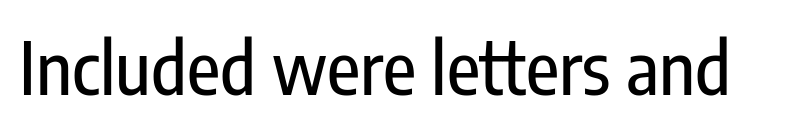
{"serif": "no", "italic": "no", "width": "condensed", "stroke_contrast": "low", "x_height": "medium", "monospaced": "no", "underline": "no", "letter_spacing": "normal", "letter_spacing_em": 0.0, "glyph_px": 73}
